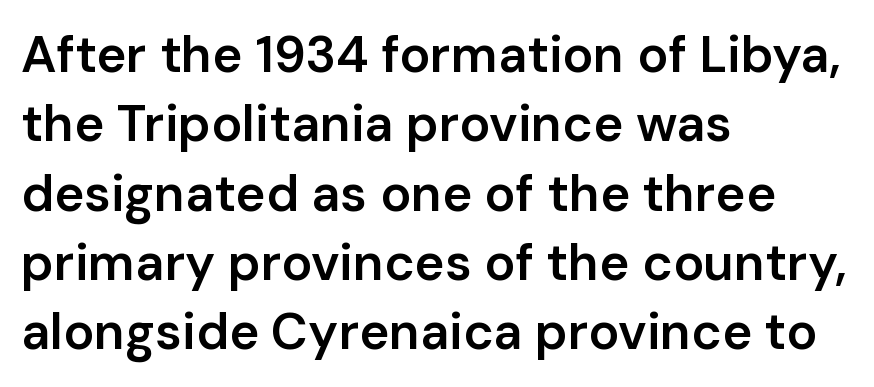
Q: Is the text bold? A: Semi-bold.
Q: Is the text italic (slanted)? A: No, it is upright.
Q: Is the typeface a serif or a sans-serif typeface? A: Sans-serif.
Q: Is the text underlined? A: No.
Q: How is the paragraph aligned? A: Left-aligned.
Q: Is the spacing between letters normal or unusually wide? A: Normal.
Q: Is the spacing between lines tight, normal or loose? A: Normal.
Q: Width (condensed, normal, or wide)? A: Normal.
Q: Stroke contrast? A: Low.
Q: x-height? A: Medium.
Q: Monospaced? A: No.
